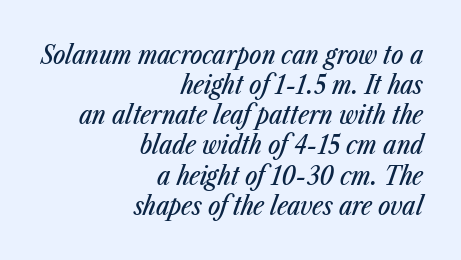
Q: Is the text italic (slanted)? A: Yes, it leans right by about 23 degrees.
Q: Is the text underlined? A: No.
Q: How is the paragraph aligned? A: Right-aligned.
Q: Is the spacing between letters normal or unusually wide? A: Normal.
